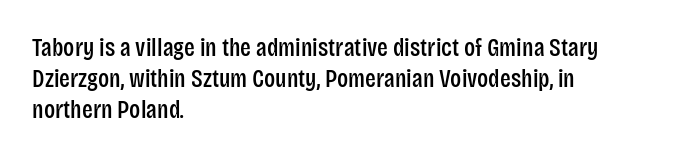
If you drew a line through each stem, it would be perfectly vertical. Leading: standard. The setting favours the left margin, as ordinary paragraphs usually do. Nobody touched the tracking dial on this one. Lines of text with bare space underneath.
